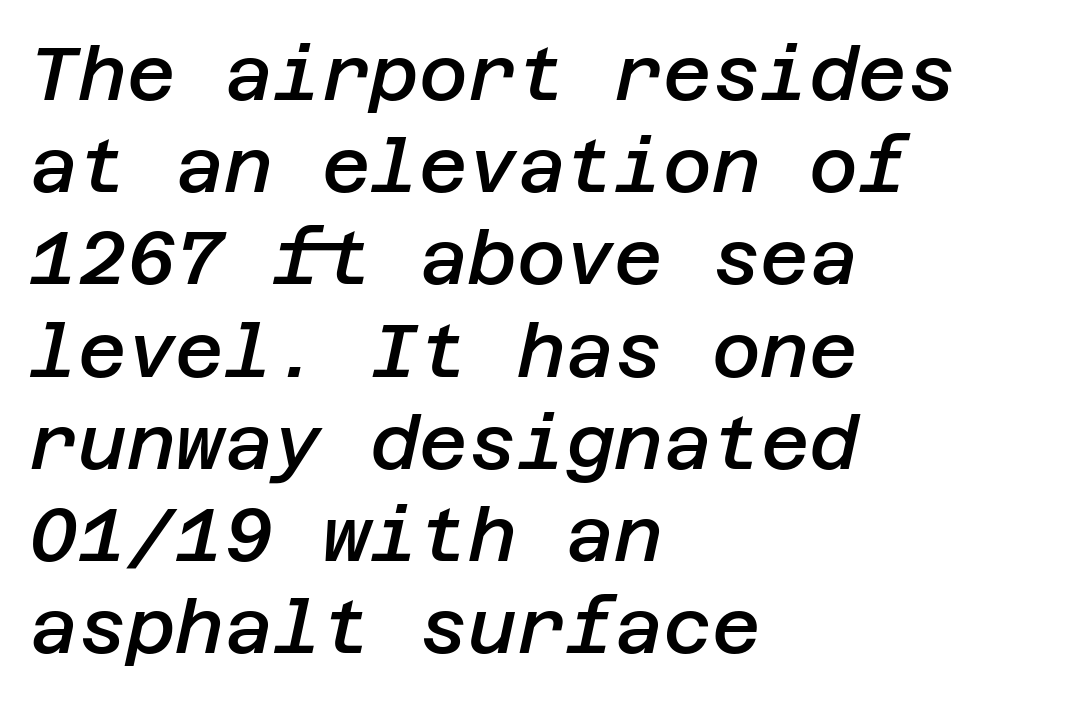
Stems and bowls a touch heavier than normal — semibold. Would a proofreader flag this as italicized? Yes. Bare-footed words on every line. The letterforms sit shoulder to shoulder at normal distance.
